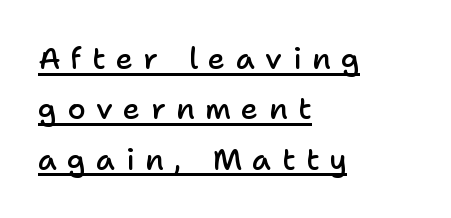
{"serif": "no", "italic": "no", "bold": "semi", "weight": "semibold", "width": "normal", "stroke_contrast": "low", "x_height": "medium", "monospaced": "no", "underline": "yes", "align": "left", "line_spacing": "normal", "line_spacing_ratio": 1.68, "letter_spacing": "wide", "letter_spacing_em": 0.34, "glyph_px": 30}
